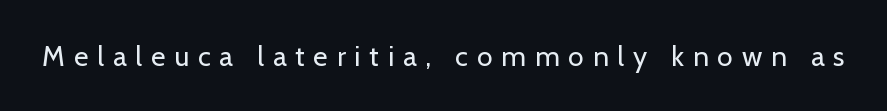
Q: Is the text bold? A: No.
Q: Is the text italic (slanted)? A: No, it is upright.
Q: Is the typeface a serif or a sans-serif typeface? A: Sans-serif.
Q: Is the text underlined? A: No.
Q: Is the spacing between letters normal or unusually wide? A: Unusually wide.
Q: Width (condensed, normal, or wide)? A: Normal.
Q: Stroke contrast? A: Low.
Q: x-height? A: Medium.
Q: Monospaced? A: No.
